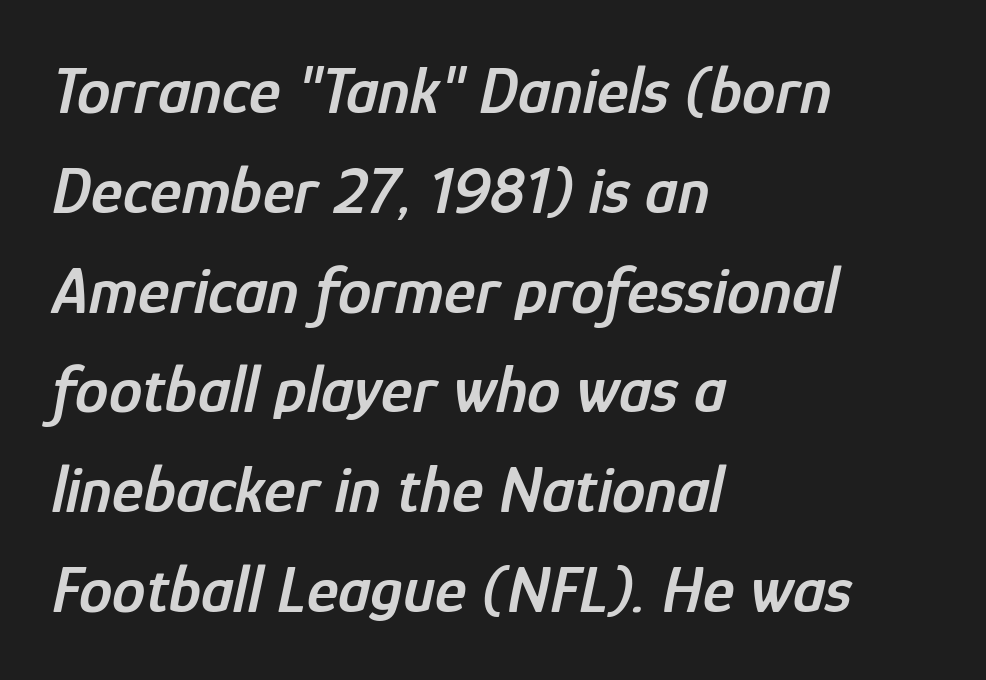
The image shows 67 px semibold, condensed type, italic (leaning right); set left-aligned, normal line spacing (1.49x), normal letter spacing, not underlined; low stroke contrast and a medium x-height.
